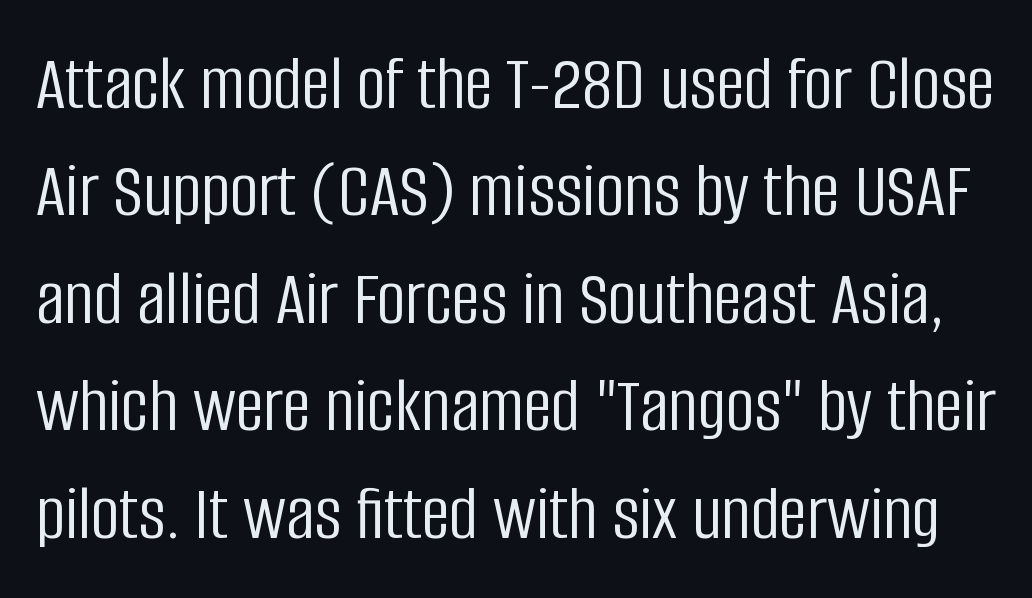
{"serif": "no", "italic": "no", "bold": "no", "weight": "light", "width": "condensed", "stroke_contrast": "low", "x_height": "large", "monospaced": "no", "underline": "no", "line_spacing": "normal", "line_spacing_ratio": 1.36, "letter_spacing": "normal", "letter_spacing_em": 0.0, "glyph_px": 79}
